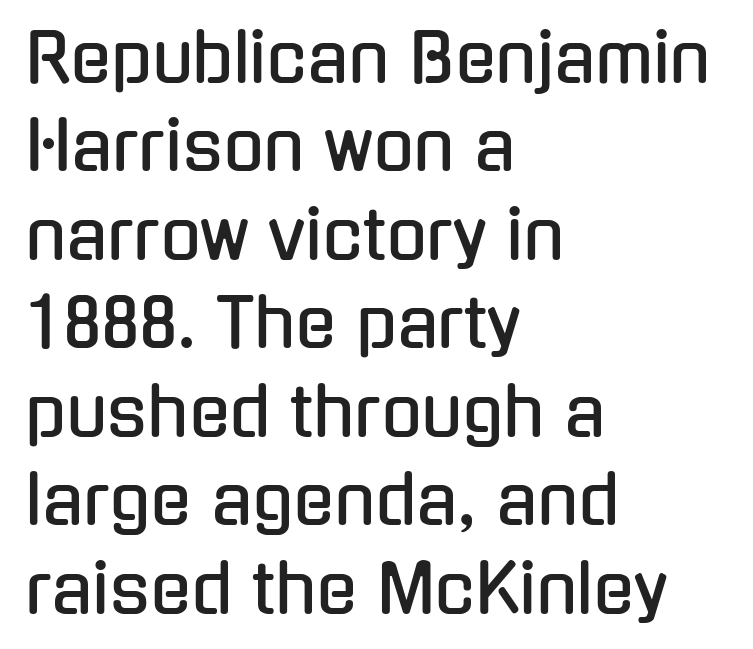
Q: Is the text italic (slanted)? A: No, it is upright.
Q: Is the typeface a serif or a sans-serif typeface? A: Sans-serif.
Q: Is the text underlined? A: No.
Q: How is the paragraph aligned? A: Left-aligned.
Q: Is the spacing between letters normal or unusually wide? A: Normal.
Q: Is the spacing between lines tight, normal or loose? A: Normal.
Q: Width (condensed, normal, or wide)? A: Condensed.
Q: Stroke contrast? A: Low.
Q: x-height? A: Medium.
Q: Monospaced? A: No.
